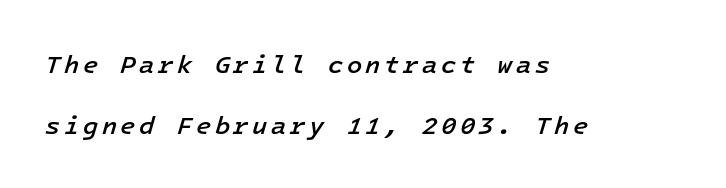
The image shows 25 px text type, italic (leaning right); set left-aligned, loose line spacing (2.46x), not underlined.
